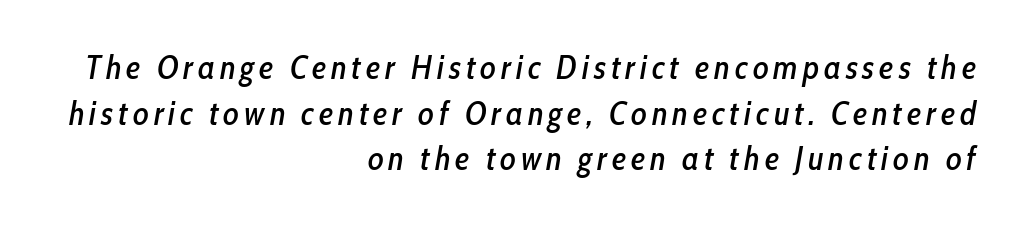
Q: Is the text italic (slanted)? A: Yes, it leans right by about 10 degrees.
Q: Is the text underlined? A: No.
Q: How is the paragraph aligned? A: Right-aligned.
Q: Is the spacing between lines tight, normal or loose? A: Normal.
Q: Width (condensed, normal, or wide)? A: Condensed.
Q: Stroke contrast? A: Low.
Q: x-height? A: Medium.
Q: Monospaced? A: No.
